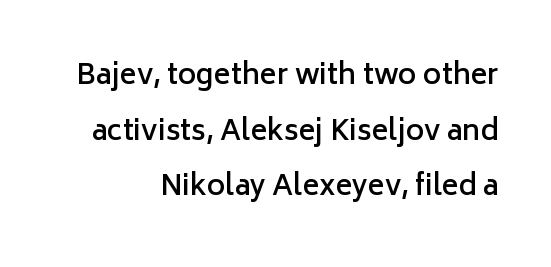
{"serif": "no", "italic": "no", "bold": "semi", "weight": "semibold", "width": "normal", "stroke_contrast": "low", "x_height": "medium", "monospaced": "no", "underline": "no", "align": "right", "line_spacing": "loose", "line_spacing_ratio": 1.99, "letter_spacing": "normal", "letter_spacing_em": 0.0, "glyph_px": 28}
